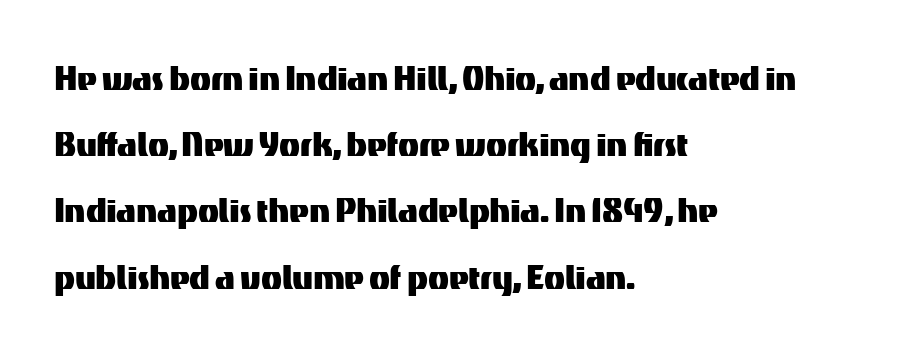
Here the glyphs are tracked normally, forming tight word shapes. Looks like regular typesetting: each glyph gets only the width it needs. Bare-footed words on every line. The type family on display is of the sans-serif kind. Notice how the passage keeps a crisp vertical edge on the left only. This sample uses an upright cut, with every glyph sitting square on the baseline.
